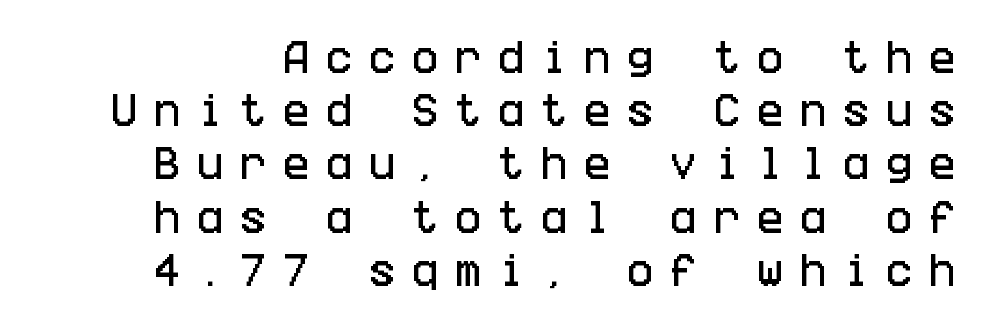
Q: Is the text italic (slanted)? A: No, it is upright.
Q: Is the typeface a serif or a sans-serif typeface? A: Sans-serif.
Q: Is the text underlined? A: No.
Q: Is the spacing between letters normal or unusually wide? A: Unusually wide.
Q: Is the spacing between lines tight, normal or loose? A: Normal.
Q: Width (condensed, normal, or wide)? A: Condensed.
Q: Stroke contrast? A: Low.
Q: x-height? A: Large.
